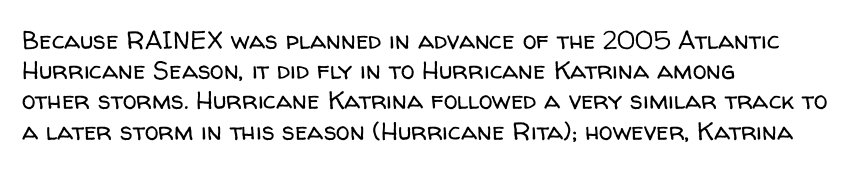
{"italic": "no", "bold": "no", "underline": "no", "align": "left", "line_spacing_ratio": 1.21, "letter_spacing": "normal", "letter_spacing_em": 0.0, "glyph_px": 25}
